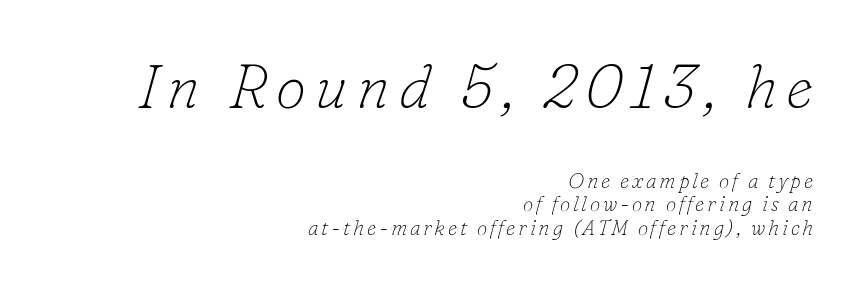
The image shows 62 px thin serif type, italic (leaning right); set right-aligned, tight line spacing (1.13x), not underlined; the first (top) block is 2.95x larger; low stroke contrast and a small x-height.
